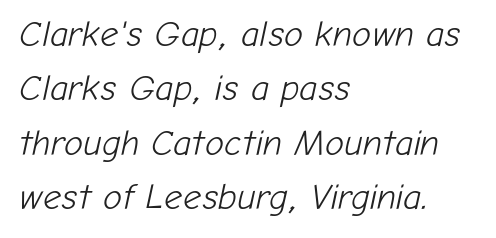
{"italic": "yes", "lean": "right", "slant_degrees": 12, "bold": "no", "weight": "light", "width": "normal", "stroke_contrast": "low", "x_height": "medium", "monospaced": "no", "underline": "no", "align": "left", "line_spacing": "normal", "line_spacing_ratio": 1.51, "letter_spacing": "normal", "letter_spacing_em": 0.0, "glyph_px": 36}
